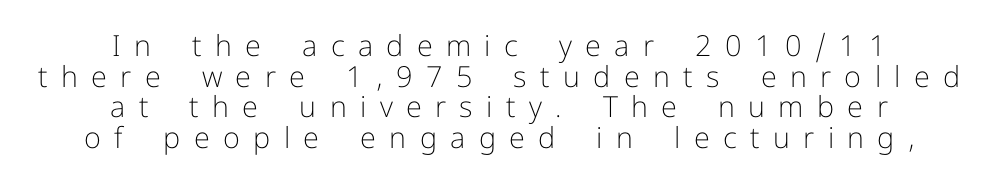
The image shows 29 px light sans-serif type, upright; set centered, tight line spacing (1.06x), unusually wide letter spacing (+0.46 em), not underlined; low stroke contrast and a medium x-height.
